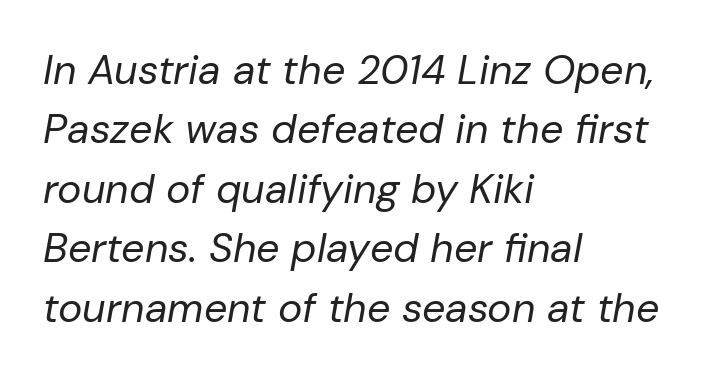
The image shows 41 px regular-weight type, italic (leaning right); set left-aligned, normal line spacing (1.45x), normal letter spacing, not underlined; low stroke contrast and a medium x-height.
